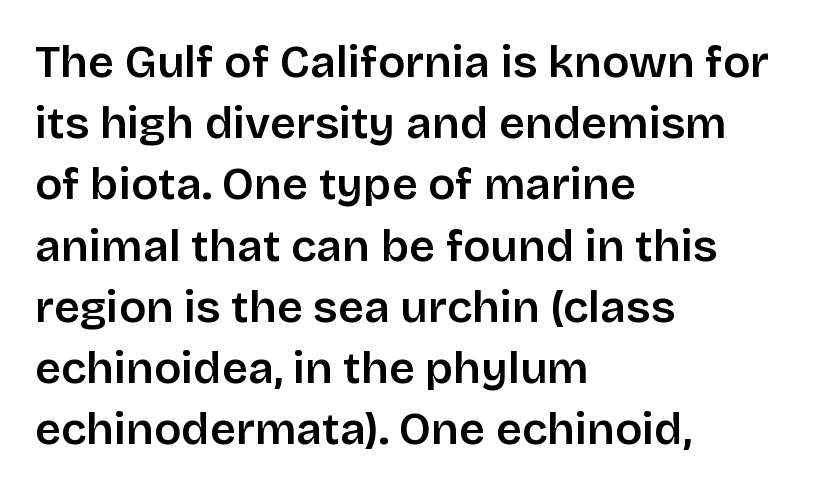
The image shows 45 px semibold sans-serif type, upright; set left-aligned, normal line spacing (1.36x), normal letter spacing, not underlined; low stroke contrast and a large x-height.
